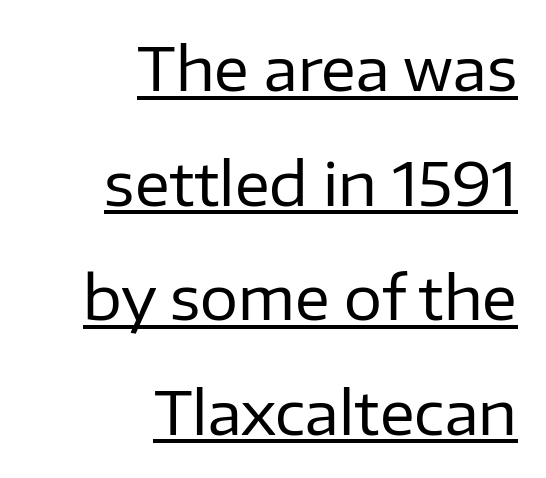
{"serif": "no", "italic": "no", "bold": "no", "weight": "regular", "width": "normal", "stroke_contrast": "low", "x_height": "medium", "monospaced": "no", "underline": "yes", "align": "right", "line_spacing": "loose", "line_spacing_ratio": 1.91, "letter_spacing": "normal", "letter_spacing_em": 0.0, "glyph_px": 60}
